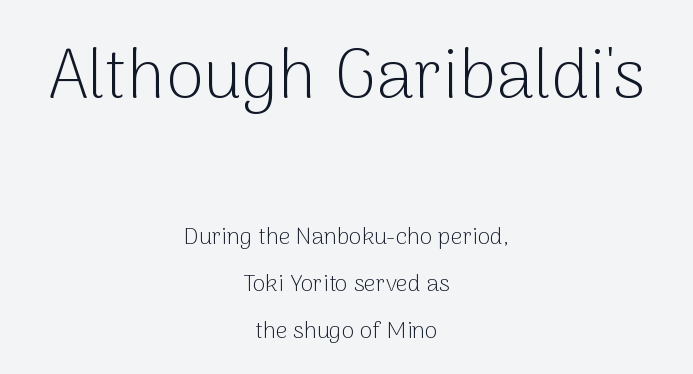
{"serif": "no", "italic": "no", "bold": "no", "weight": "light", "width": "normal", "stroke_contrast": "low", "x_height": "medium", "monospaced": "no", "underline": "no", "align": "center", "line_spacing": "loose", "line_spacing_ratio": 2.04, "letter_spacing": "normal", "letter_spacing_em": 0.0, "larger_block": "first", "size_ratio": 3.0, "glyph_px": 69}
